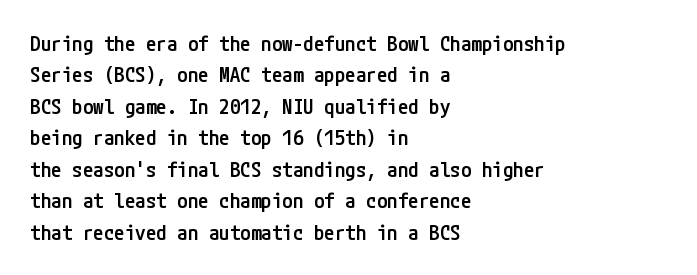
Q: Is the text bold? A: Semi-bold.
Q: Is the text italic (slanted)? A: No, it is upright.
Q: Is the text underlined? A: No.
Q: How is the paragraph aligned? A: Left-aligned.
Q: Is the spacing between letters normal or unusually wide? A: Normal.
Q: Is the spacing between lines tight, normal or loose? A: Normal.
